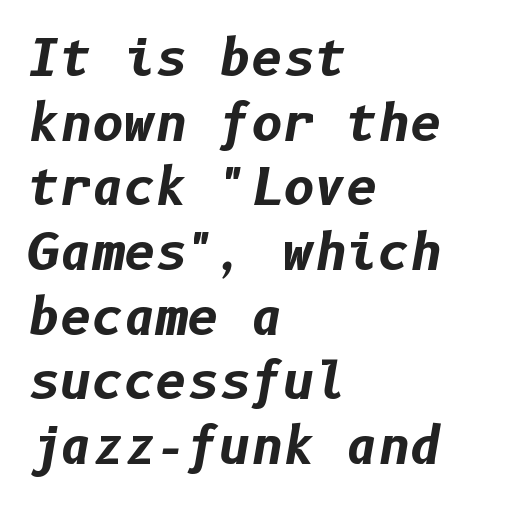
Q: Is the text bold? A: Yes.
Q: Is the text italic (slanted)? A: Yes, it leans right by about 10 degrees.
Q: Is the text underlined? A: No.
Q: How is the paragraph aligned? A: Left-aligned.
Q: Is the spacing between letters normal or unusually wide? A: Normal.
Q: Is the spacing between lines tight, normal or loose? A: Normal.
Q: Width (condensed, normal, or wide)? A: Normal.
Q: Stroke contrast? A: Low.
Q: x-height? A: Medium.
